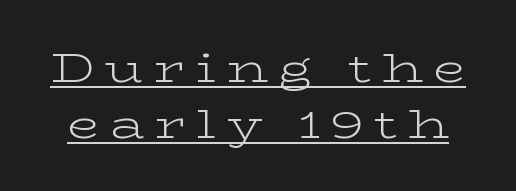
Tracking value appears strongly positive — letters spread wide. You could not count columns in this text — the font is proportionally spaced. The weight would be labelled regular, book, light, or lighter still. Upright lettering throughout.
